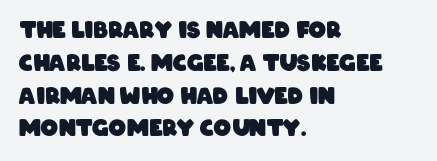
The image shows 22 px bold type; set left-aligned, normal line spacing (1.49x), normal letter spacing, not underlined.
